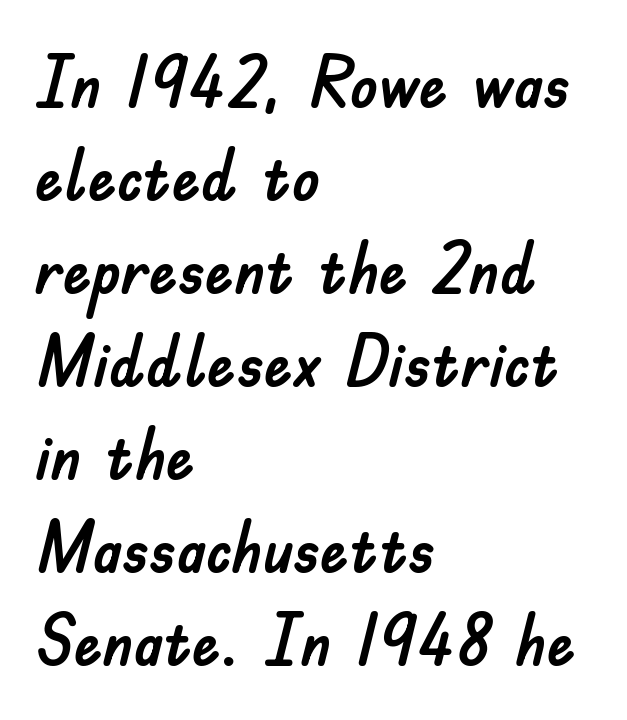
{"serif": "no", "width": "normal", "stroke_contrast": "low", "x_height": "small", "monospaced": "no", "underline": "no", "align": "left", "line_spacing": "normal", "line_spacing_ratio": 1.31, "letter_spacing": "normal", "letter_spacing_em": 0.0, "glyph_px": 71}
